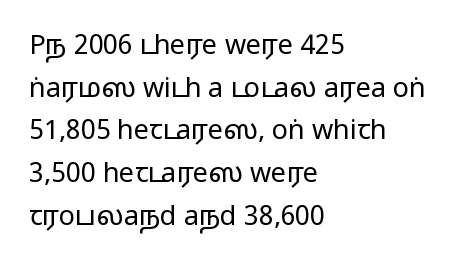
{"italic": "no", "bold": "no", "underline": "no", "align": "left", "line_spacing": "normal", "line_spacing_ratio": 1.58, "letter_spacing": "normal", "letter_spacing_em": 0.0, "glyph_px": 27}
